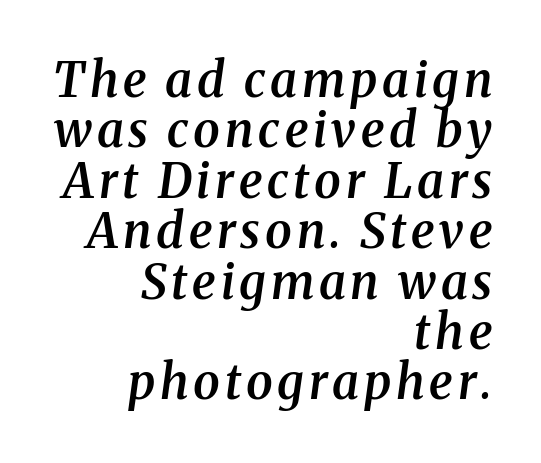
If you drew a ruler down the right edge, every line would touch it. Each new line begins almost immediately beneath the previous one. Check where the strokes stop: tiny serifs finish them off. Slanted lettering throughout. The rendering uses natural spacing where letterforms have individual widths.
